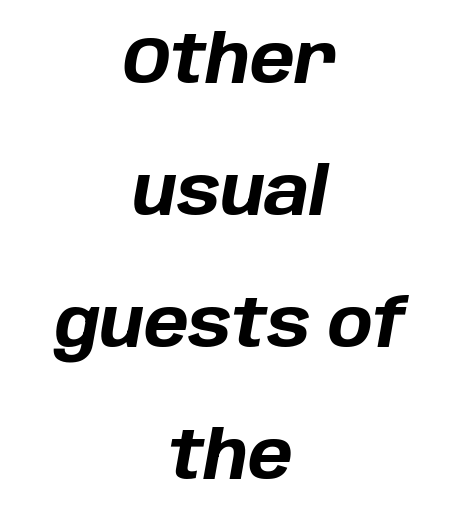
{"italic": "yes", "lean": "right", "slant_degrees": 10, "bold": "yes", "weight": "bold", "width": "normal", "stroke_contrast": "low", "x_height": "large", "monospaced": "no", "underline": "no", "align": "center", "line_spacing": "loose", "line_spacing_ratio": 1.97, "letter_spacing": "normal", "letter_spacing_em": 0.0, "glyph_px": 67}
